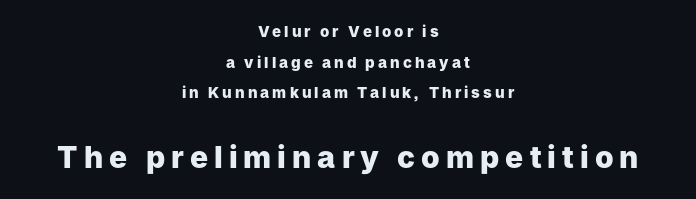
Line spacing here is loose. Posture: upright roman. Every letter is thick-stroked: bold, no question. Each letter keeps its own natural width here, so spacing adapts to shape.
